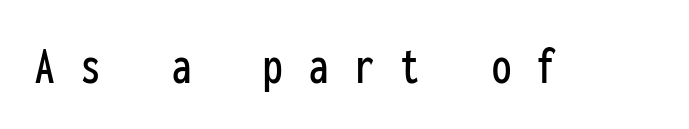
The image shows 55 px condensed sans-serif type, upright, monospaced; set unusually wide letter spacing (+0.48 em), not underlined; low stroke contrast and a medium x-height.
